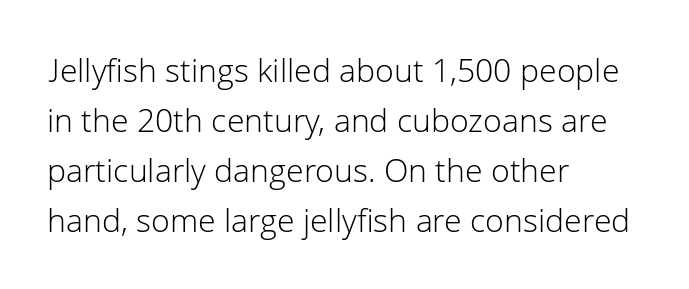
Look at the tracking — it's just the regular setting, nothing added. The string is rendered with underlining switched off. These glyphs show unthickened strokes, regular width or finer. This rendering employs a face without finishing strokes, i.e., a sans-serif. If you drew a ruler down the left edge, every line would touch it. Each letter keeps its own natural width here, so spacing adapts to shape.
